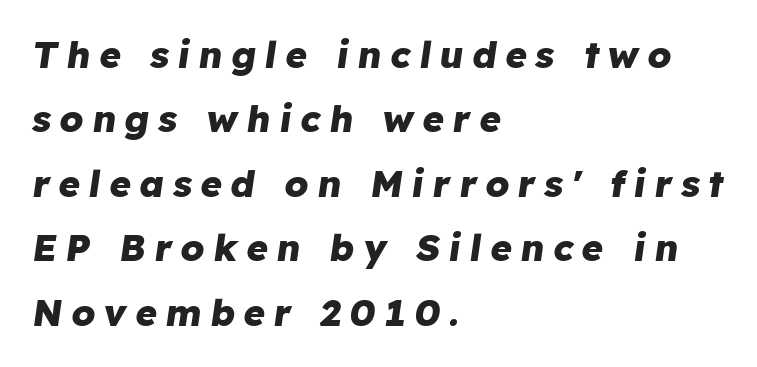
The image shows 37 px heavy type, italic (leaning right); set left-aligned, line spacing 1.74x, unusually wide letter spacing (+0.23 em), not underlined; low stroke contrast and a medium x-height.
